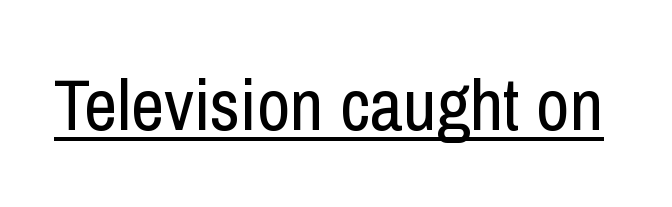
The image shows 73 px regular-weight, condensed sans-serif type, upright; set normal letter spacing, underlined; low stroke contrast and a medium x-height.
